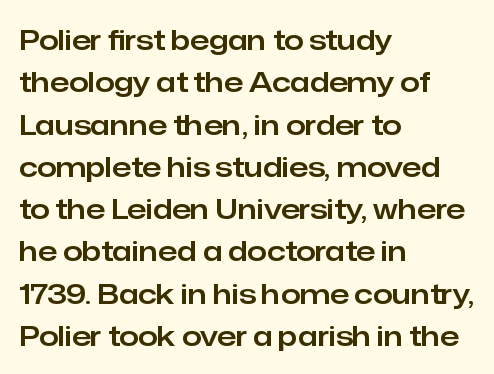
{"serif": "no", "italic": "no", "width": "normal", "stroke_contrast": "low", "x_height": "medium", "monospaced": "no", "underline": "no", "align": "left", "line_spacing": "normal", "line_spacing_ratio": 1.51, "letter_spacing": "normal", "letter_spacing_em": 0.0, "glyph_px": 28}
